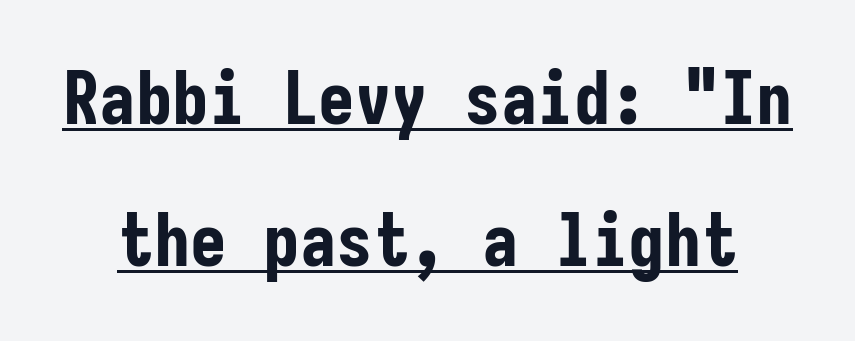
The image shows 73 px bold, condensed sans-serif type, upright, monospaced; set loose line spacing (1.95x), normal letter spacing, underlined; low stroke contrast and a medium x-height.
